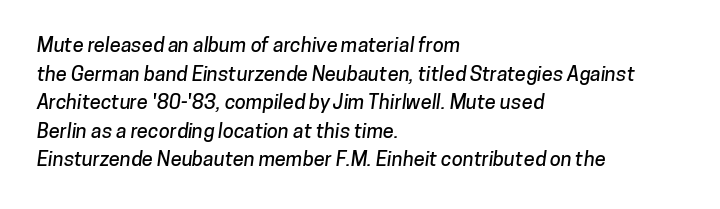
Q: Is the text underlined? A: No.
Q: How is the paragraph aligned? A: Left-aligned.
Q: Is the spacing between letters normal or unusually wide? A: Normal.
Q: Is the spacing between lines tight, normal or loose? A: Normal.
